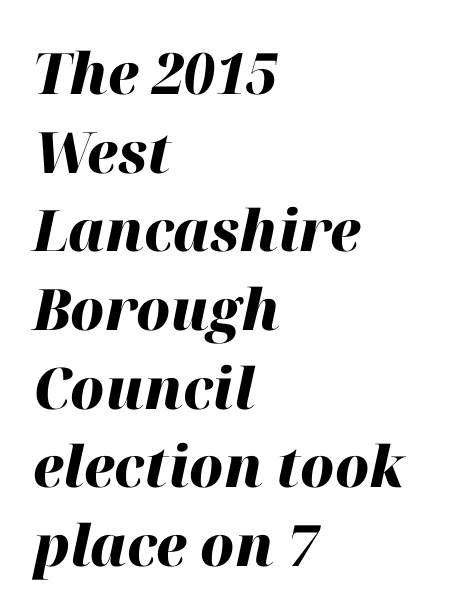
The image shows 57 px heavy type, italic (leaning right); set left-aligned, normal line spacing (1.38x), normal letter spacing, not underlined; high stroke contrast and a medium x-height.
